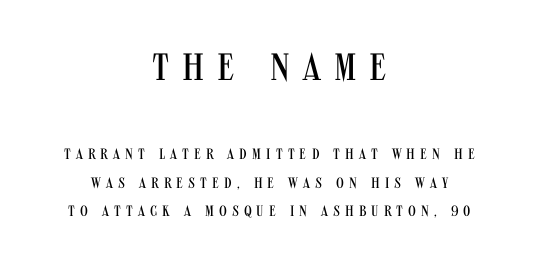
Letterform terminals end flat and unadorned throughout the passage. One-word summary of the alignment: center. Posture: straight, roman, zero tilt. Nothing heavy about these letters — not bold at all.
